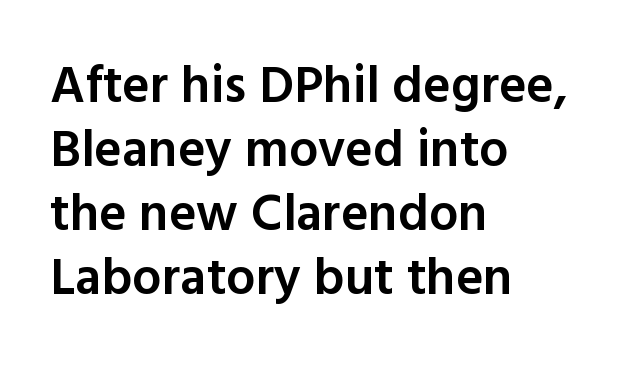
Q: Is the text bold? A: Semi-bold.
Q: Is the text italic (slanted)? A: No, it is upright.
Q: Is the typeface a serif or a sans-serif typeface? A: Sans-serif.
Q: Is the text underlined? A: No.
Q: How is the paragraph aligned? A: Left-aligned.
Q: Is the spacing between letters normal or unusually wide? A: Normal.
Q: Width (condensed, normal, or wide)? A: Normal.
Q: x-height? A: Medium.
Q: Monospaced? A: No.
